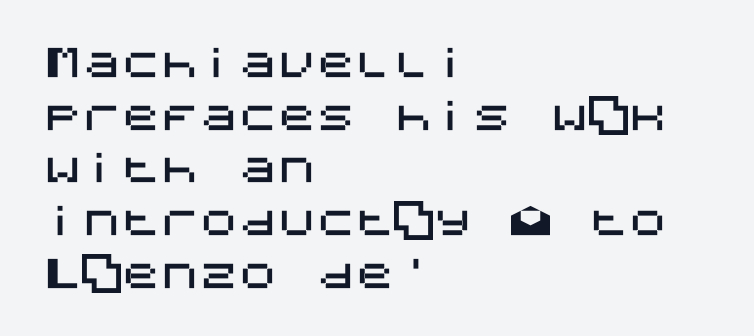
The image shows 39 px sans-serif type, upright; set left-aligned, normal line spacing (1.35x), normal letter spacing, not underlined; medium stroke contrast and a large x-height.
